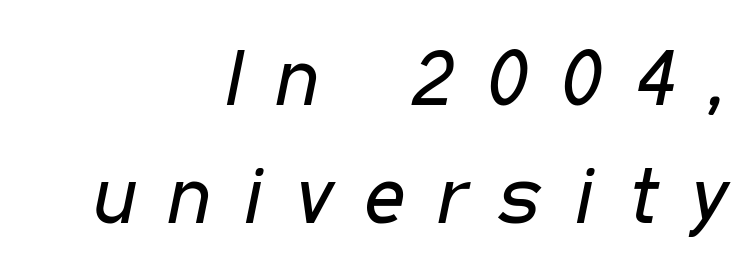
{"italic": "yes", "lean": "right", "slant_degrees": 11, "bold": "no", "weight": "regular", "width": "condensed", "stroke_contrast": "low", "x_height": "medium", "monospaced": "no", "underline": "no", "align": "right", "line_spacing": "normal", "line_spacing_ratio": 1.49, "letter_spacing": "wide", "letter_spacing_em": 0.42, "glyph_px": 79}
